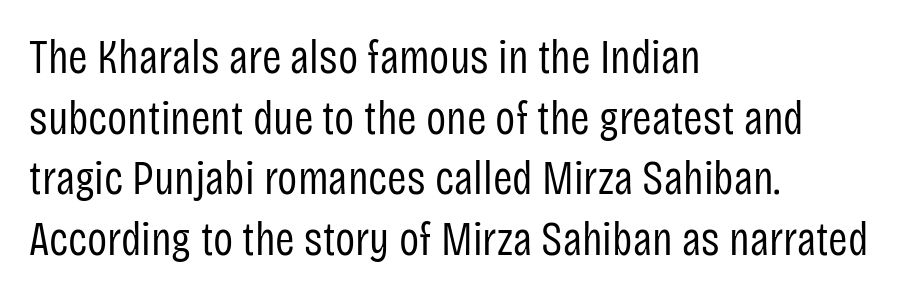
The image shows 47 px regular-weight, condensed sans-serif type, upright; set left-aligned, normal line spacing (1.29x), normal letter spacing, not underlined; low stroke contrast and a large x-height.
